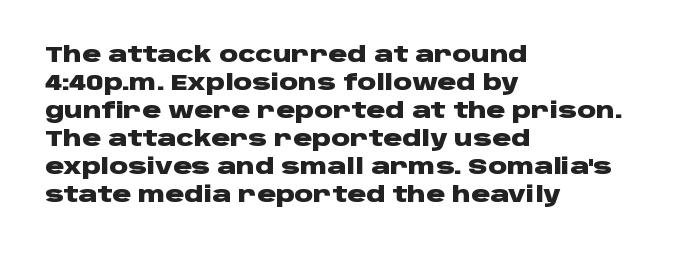
The image shows 21 px bold type, upright; set left-aligned, normal line spacing (1.33x), normal letter spacing, not underlined.
